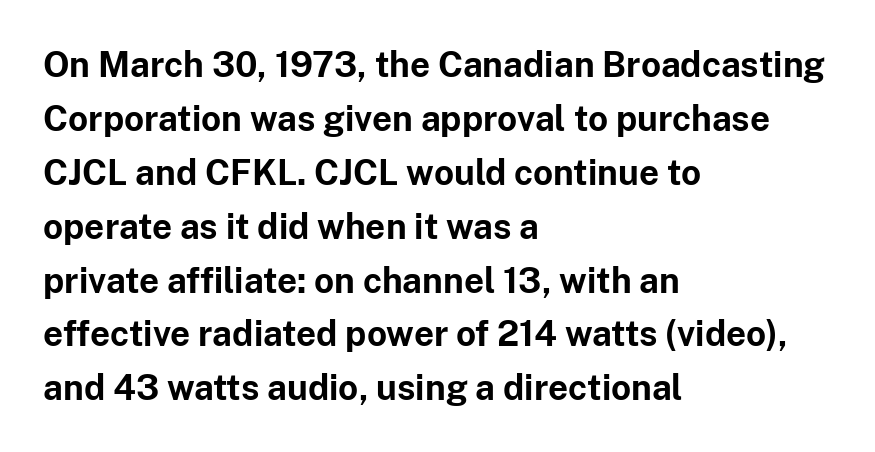
The image shows 35 px bold sans-serif type, upright; set left-aligned, normal line spacing (1.54x), normal letter spacing, not underlined; low stroke contrast and a medium x-height.
